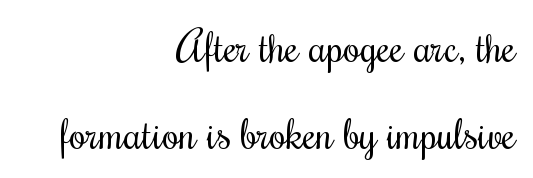
{"serif": "yes", "bold": "no", "weight": "regular", "width": "condensed", "stroke_contrast": "medium", "x_height": "small", "monospaced": "no", "underline": "no", "align": "right", "line_spacing": "loose", "line_spacing_ratio": 2.02, "letter_spacing": "normal", "letter_spacing_em": 0.0, "glyph_px": 43}
